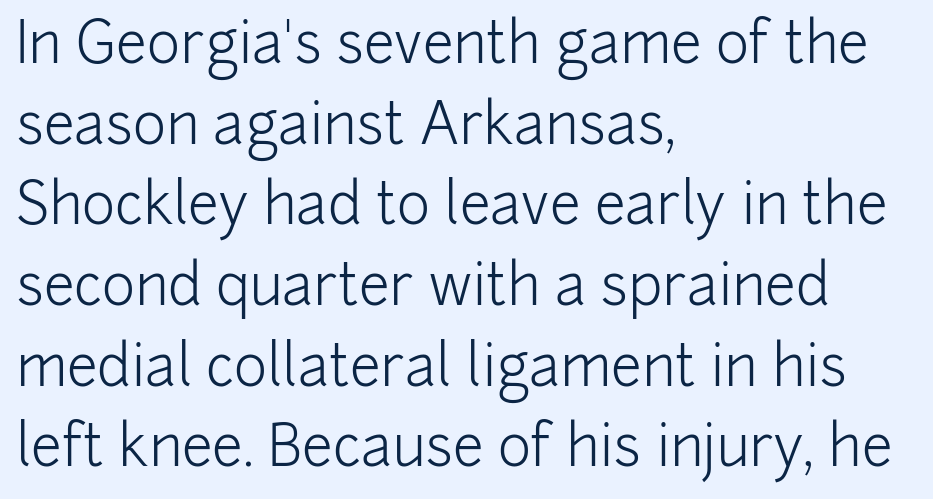
{"serif": "no", "italic": "no", "bold": "no", "weight": "light", "width": "normal", "stroke_contrast": "low", "x_height": "medium", "monospaced": "no", "underline": "no", "align": "left", "line_spacing": "normal", "line_spacing_ratio": 1.44, "letter_spacing": "normal", "letter_spacing_em": 0.0, "glyph_px": 56}
